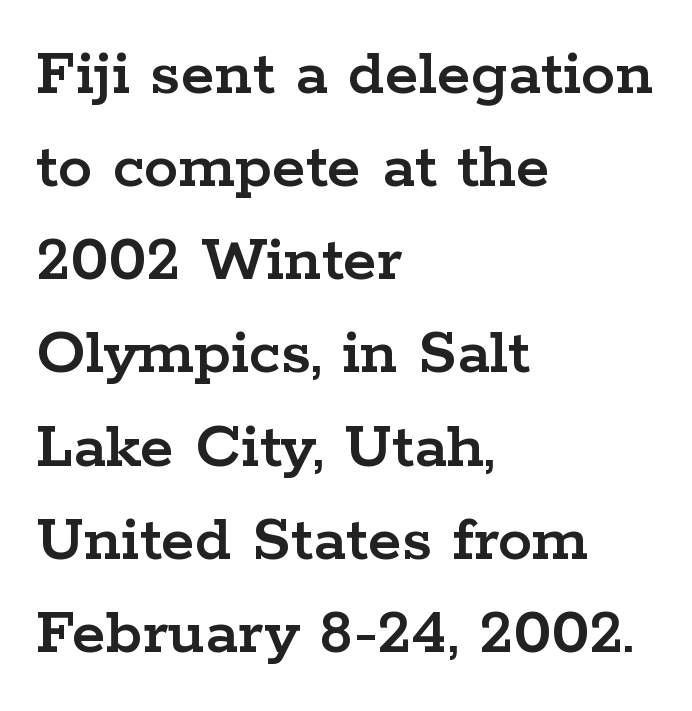
{"serif": "yes", "italic": "no", "width": "wide", "stroke_contrast": "low", "x_height": "medium", "monospaced": "no", "underline": "no", "align": "left", "line_spacing": "normal", "line_spacing_ratio": 1.35, "letter_spacing": "normal", "letter_spacing_em": 0.0, "glyph_px": 69}
